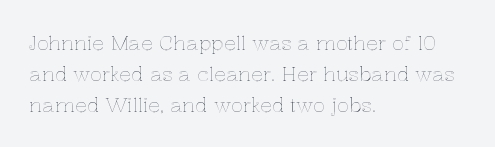
Q: Is the text italic (slanted)? A: No, it is upright.
Q: Is the text underlined? A: No.
Q: How is the paragraph aligned? A: Left-aligned.
Q: Is the spacing between letters normal or unusually wide? A: Normal.
Q: Is the spacing between lines tight, normal or loose? A: Normal.
